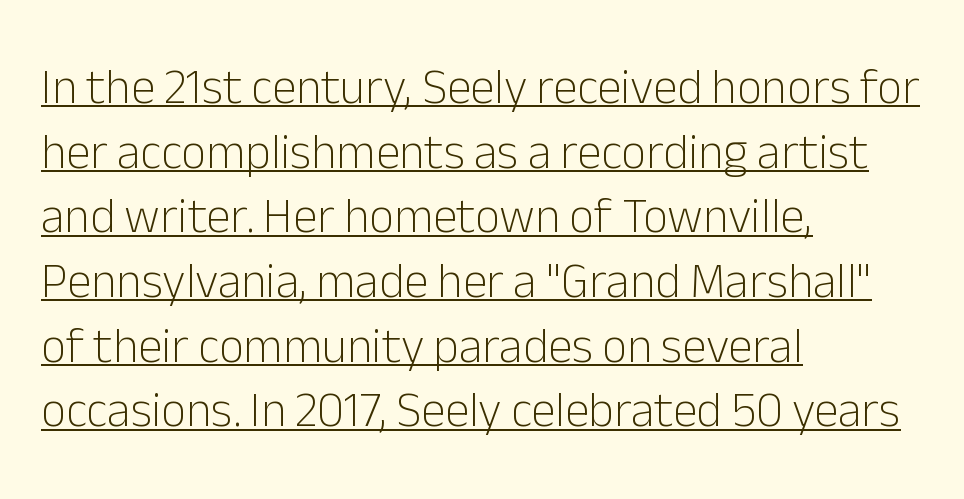
The image shows 49 px light sans-serif type, upright; set left-aligned, normal line spacing (1.32x), normal letter spacing, underlined; low stroke contrast and a medium x-height.
